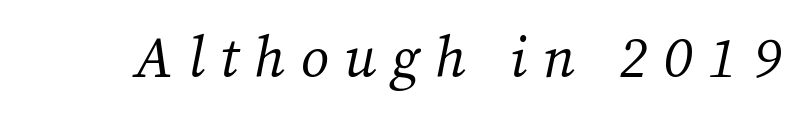
The letters look calm and open, with moderate or lighter stems. The baseline area is clear. Proportional: the letters do not fall into vertical columns. These lines were composed using italics. These lines are composed in type with serifs. What stands out about the letter spacing? Its width — letters are far apart.
